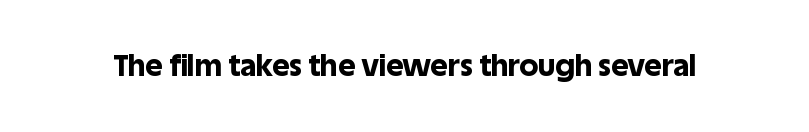
Q: Is the text bold? A: Yes.
Q: Is the text italic (slanted)? A: No, it is upright.
Q: Is the typeface a serif or a sans-serif typeface? A: Sans-serif.
Q: Is the text underlined? A: No.
Q: Is the spacing between letters normal or unusually wide? A: Normal.
Q: Width (condensed, normal, or wide)? A: Normal.
Q: x-height? A: Large.
Q: Monospaced? A: No.
